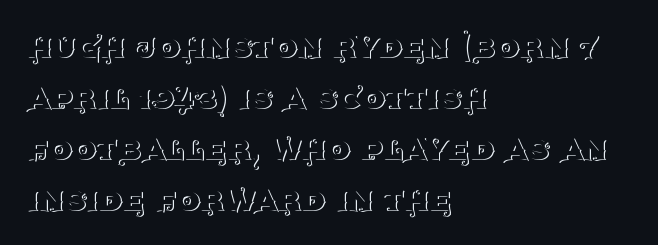
{"serif": "yes", "italic": "no", "bold": "no", "weight": "thin", "width": "normal", "stroke_contrast": "medium", "x_height": "large", "monospaced": "no", "underline": "no", "align": "left", "line_spacing": "normal", "line_spacing_ratio": 1.34, "letter_spacing": "normal", "letter_spacing_em": 0.0, "glyph_px": 38}
